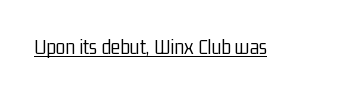
{"italic": "no", "bold": "no", "underline": "yes", "letter_spacing": "normal", "letter_spacing_em": 0.0, "glyph_px": 22}
